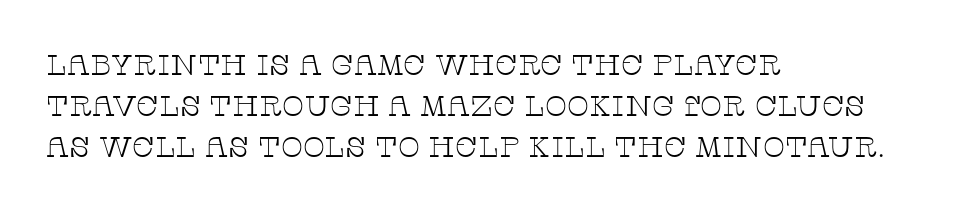
These lines are set flush left with a ragged right edge. To sum up the face: it has serifs. Regular leading. This rendering features lettering with no underline. Short note: letters normally spaced. A light-to-regular cut is what we see here.
